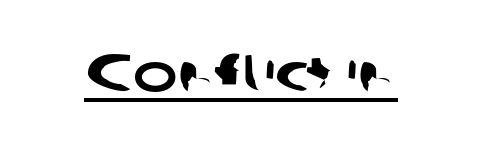
The gaps between neighbouring characters are ordinary and unremarkable. The rendering uses natural spacing where letterforms have individual widths. Are there feet on the stems? There aren't — it's a sans. The rendering uses the underline text-decoration.
